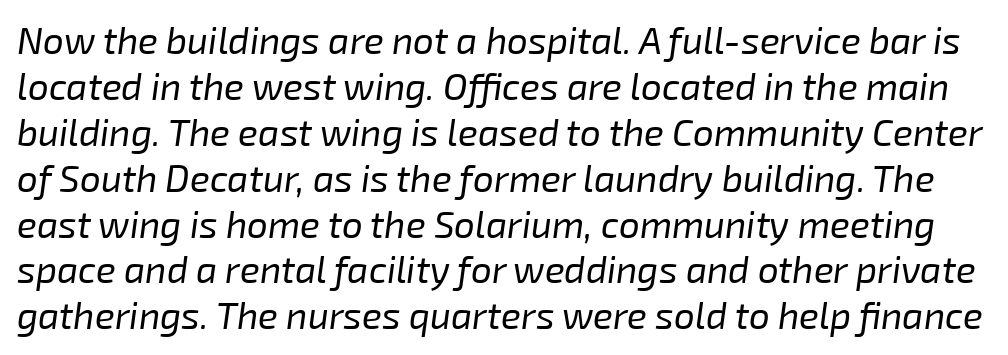
The image shows 37 px regular-weight type, italic (leaning right); set line spacing 1.24x, normal letter spacing, not underlined; low stroke contrast and a medium x-height.
